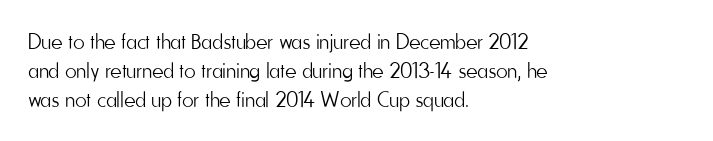
Q: Is the text bold? A: No.
Q: Is the text italic (slanted)? A: No, it is upright.
Q: Is the text underlined? A: No.
Q: How is the paragraph aligned? A: Left-aligned.
Q: Is the spacing between letters normal or unusually wide? A: Normal.
Q: Is the spacing between lines tight, normal or loose? A: Normal.
